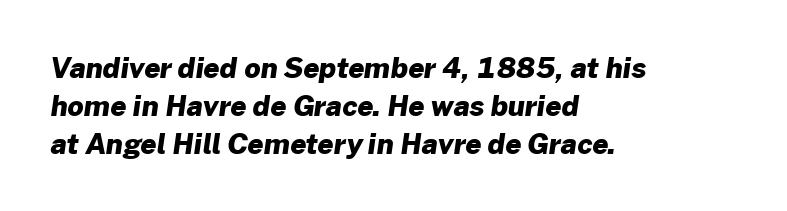
Layout note: lines flush left. Classification — sans serif. Do the characters align in a grid? No, the font is proportional. If you measured baseline to baseline, you'd find a middling distance. Strong, thick strokes mark this as bold type. This sample uses plain, unmodified letter spacing.
